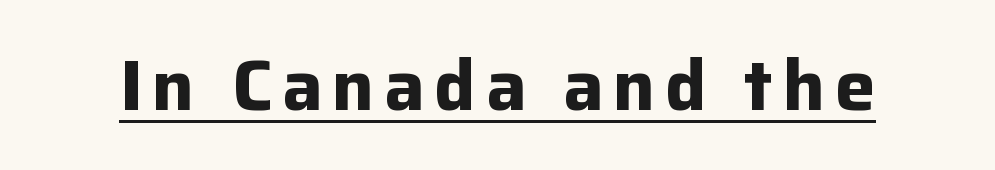
The image shows 72 px bold sans-serif type, upright; set underlined; low stroke contrast and a medium x-height.
